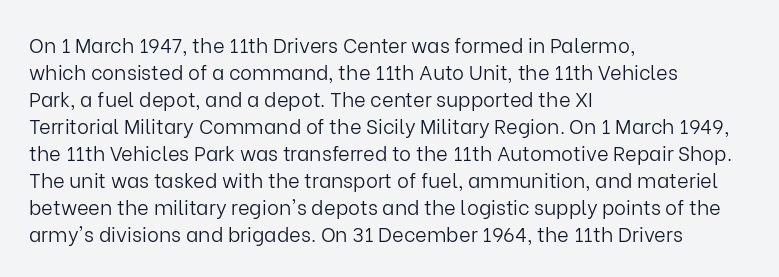
The image shows 20 px text type, upright; set left-aligned, normal line spacing (1.35x), normal letter spacing, not underlined.
